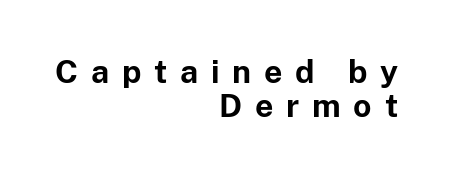
The image shows 32 px bold sans-serif type, upright; set right-aligned, tight line spacing (1.06x), unusually wide letter spacing (+0.4 em), not underlined; low stroke contrast and a medium x-height.
